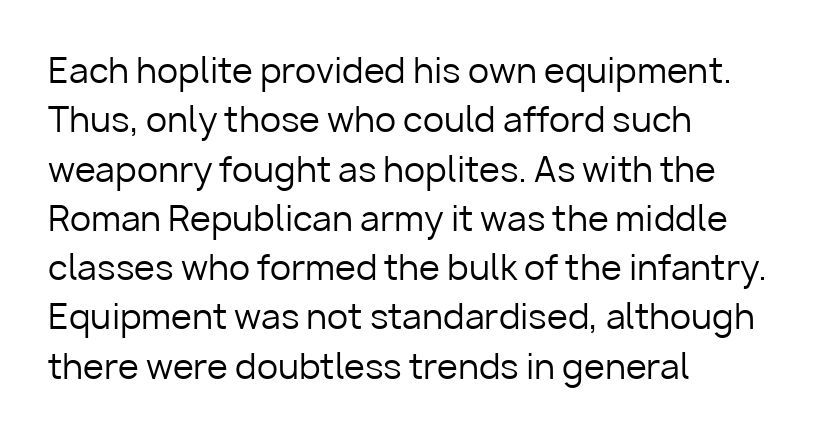
The image shows 34 px regular-weight sans-serif type, upright; set left-aligned, normal line spacing (1.45x), normal letter spacing, not underlined; low stroke contrast and a medium x-height.
